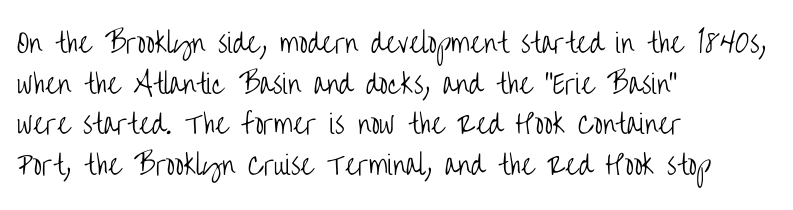
Q: Is the text bold? A: No.
Q: Is the text italic (slanted)? A: No, it is upright.
Q: Is the text underlined? A: No.
Q: How is the paragraph aligned? A: Left-aligned.
Q: Is the spacing between letters normal or unusually wide? A: Normal.
Q: Is the spacing between lines tight, normal or loose? A: Normal.
